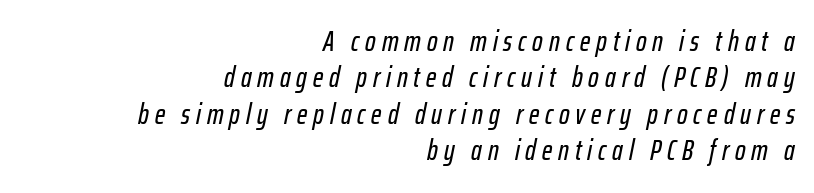
Q: Is the text italic (slanted)? A: Yes, it leans right by about 12 degrees.
Q: Is the text underlined? A: No.
Q: How is the paragraph aligned? A: Right-aligned.
Q: Is the spacing between letters normal or unusually wide? A: Unusually wide.
Q: Is the spacing between lines tight, normal or loose? A: Normal.
Q: Width (condensed, normal, or wide)? A: Condensed.
Q: Stroke contrast? A: Low.
Q: x-height? A: Medium.
Q: Monospaced? A: No.
